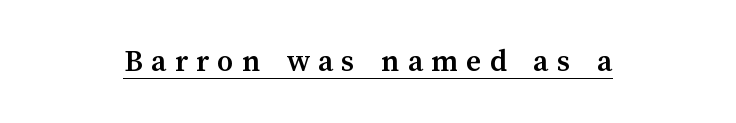
{"italic": "no", "bold": "yes", "weight": "semibold", "width": "normal", "stroke_contrast": "medium", "x_height": "medium", "monospaced": "no", "underline": "yes", "letter_spacing": "wide", "letter_spacing_em": 0.26, "glyph_px": 32}
